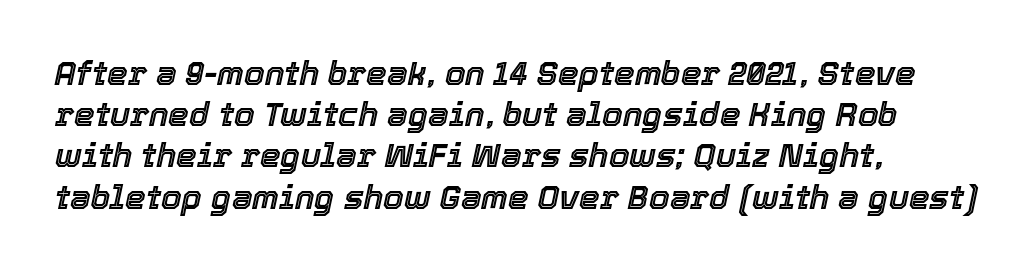
{"italic": "yes", "lean": "right", "slant_degrees": 12, "width": "normal", "x_height": "medium", "monospaced": "no", "underline": "no", "align": "left", "line_spacing": "normal", "line_spacing_ratio": 1.25, "letter_spacing": "normal", "letter_spacing_em": 0.0, "glyph_px": 33}
